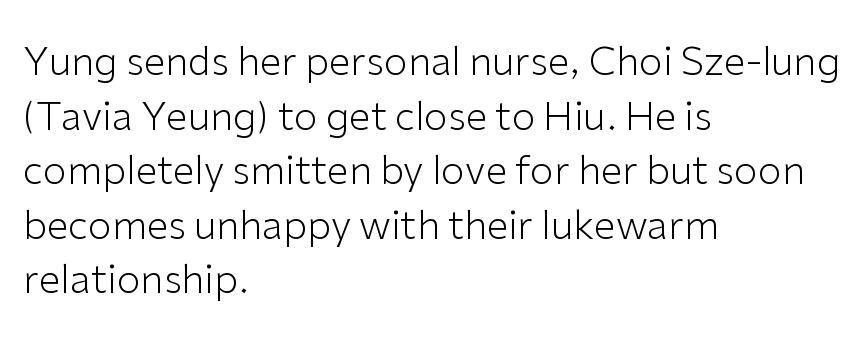
The image shows 39 px light sans-serif type, upright; set left-aligned, normal line spacing (1.4x), normal letter spacing, not underlined; low stroke contrast and a medium x-height.
